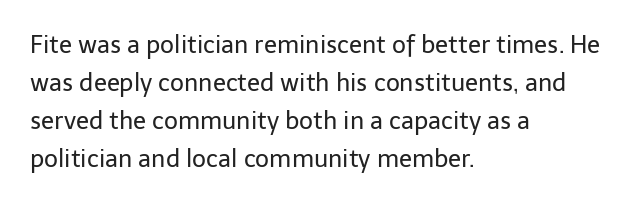
Q: Is the text bold? A: No.
Q: Is the text italic (slanted)? A: No, it is upright.
Q: Is the text underlined? A: No.
Q: How is the paragraph aligned? A: Left-aligned.
Q: Is the spacing between letters normal or unusually wide? A: Normal.
Q: Is the spacing between lines tight, normal or loose? A: Normal.
